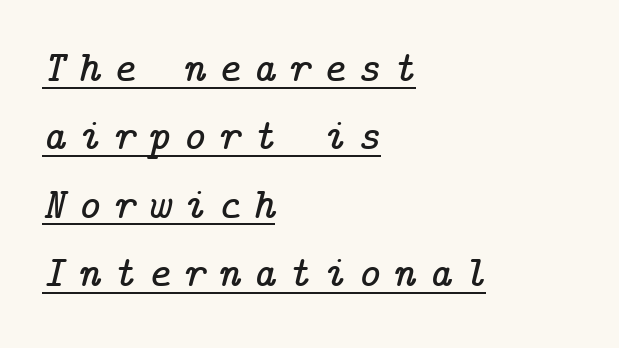
This rendering widens character spacing well past its baseline value. This is oblique type, the kind used for emphasis or titles. The lines are quadded left. Compared with typical paragraphs, the rows here are spaced about the same.
